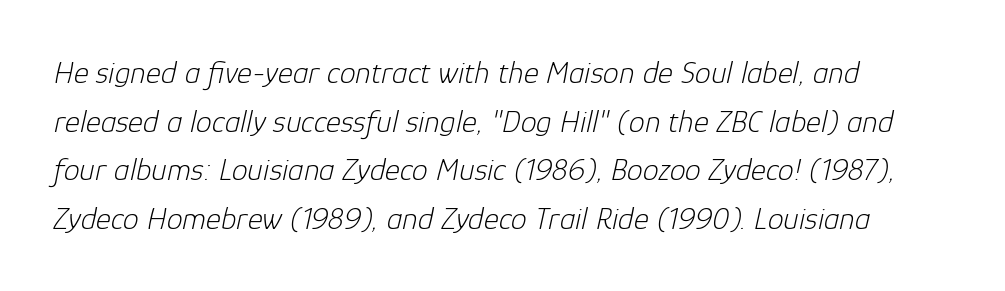
{"italic": "yes", "lean": "right", "slant_degrees": 12, "bold": "no", "weight": "light", "width": "normal", "stroke_contrast": "low", "x_height": "medium", "monospaced": "no", "underline": "no", "align": "left", "line_spacing": "normal", "line_spacing_ratio": 1.52, "letter_spacing": "normal", "letter_spacing_em": 0.0, "glyph_px": 32}
